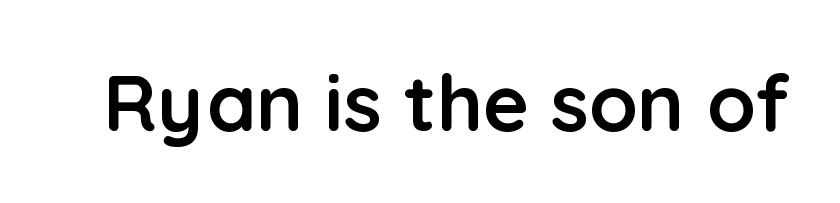
Q: Is the text bold? A: Yes.
Q: Is the text italic (slanted)? A: No, it is upright.
Q: Is the typeface a serif or a sans-serif typeface? A: Sans-serif.
Q: Is the text underlined? A: No.
Q: Is the spacing between letters normal or unusually wide? A: Normal.
Q: Width (condensed, normal, or wide)? A: Normal.
Q: Stroke contrast? A: Low.
Q: x-height? A: Medium.
Q: Monospaced? A: No.
